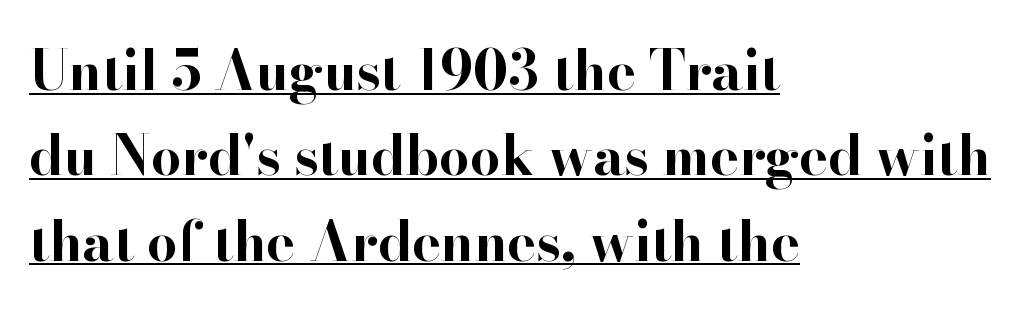
The image shows 54 px bold serif type, upright; set left-aligned, normal line spacing (1.58x), normal letter spacing, underlined; high stroke contrast and a small x-height.
